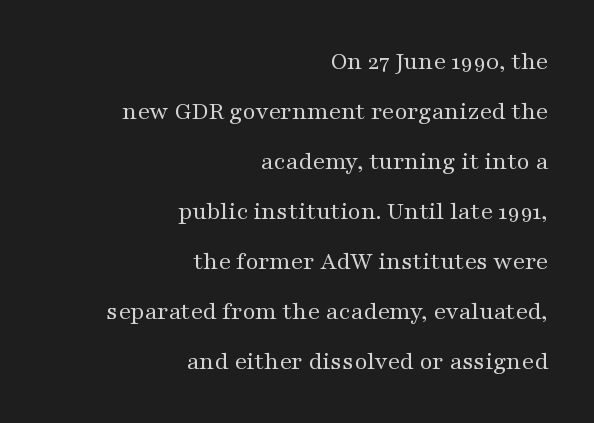
Q: Is the text bold? A: No.
Q: Is the text italic (slanted)? A: No, it is upright.
Q: Is the text underlined? A: No.
Q: How is the paragraph aligned? A: Right-aligned.
Q: Is the spacing between letters normal or unusually wide? A: Normal.
Q: Is the spacing between lines tight, normal or loose? A: Loose.
